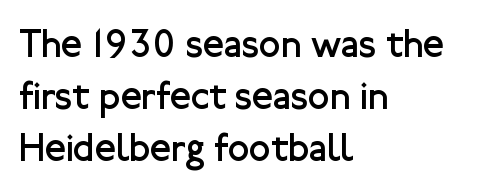
{"serif": "no", "italic": "no", "bold": "no", "weight": "regular", "width": "normal", "stroke_contrast": "low", "x_height": "medium", "monospaced": "no", "underline": "no", "align": "left", "line_spacing": "normal", "line_spacing_ratio": 1.33, "letter_spacing": "normal", "letter_spacing_em": 0.0, "glyph_px": 39}
